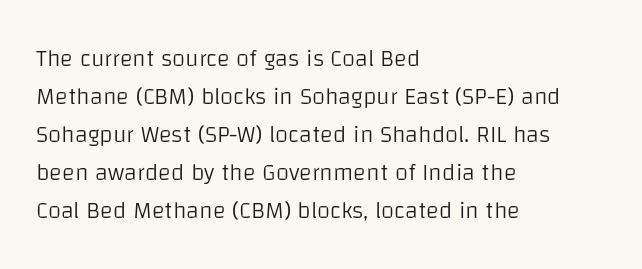
Q: Is the text bold? A: No.
Q: Is the text italic (slanted)? A: No, it is upright.
Q: Is the text underlined? A: No.
Q: How is the paragraph aligned? A: Left-aligned.
Q: Is the spacing between letters normal or unusually wide? A: Normal.
Q: Is the spacing between lines tight, normal or loose? A: Normal.
